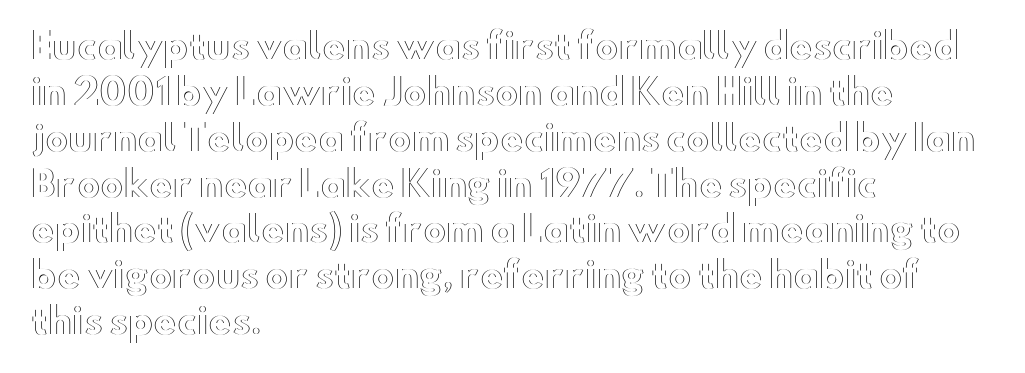
The image shows 35 px wide type, upright; set left-aligned, normal line spacing (1.31x), normal letter spacing, not underlined; a small x-height.
